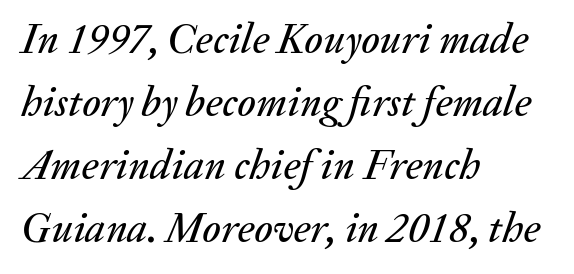
Students, observe: this is what conventionally led text looks like. The typesetter chose a ragged-right arrangement here. The baseline area is clear. Slanted lettering throughout. These lines are rendered in a variable-pitch font. Look at the tracking — it's just the regular setting, nothing added.
